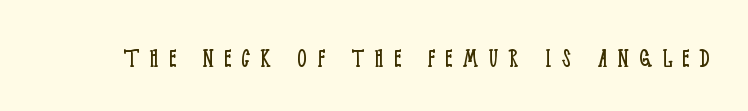
{"serif": "yes", "italic": "no", "bold": "no", "weight": "light", "width": "condensed", "stroke_contrast": "low", "x_height": "large", "monospaced": "no", "underline": "no", "letter_spacing": "wide", "letter_spacing_em": 0.35, "glyph_px": 29}
